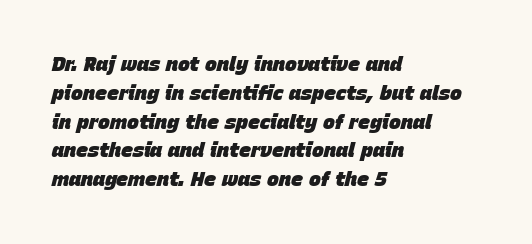
In terms of leading, this rendering sits right in the middle. Compared with a centered layout, this one pins lines to the left instead. A dark, heavy texture on the line: the type is bold. Every character sits at an angle, as italics do. Words appear dense and cohesive because spacing is normal. The zone under the glyphs is completely vacant.
